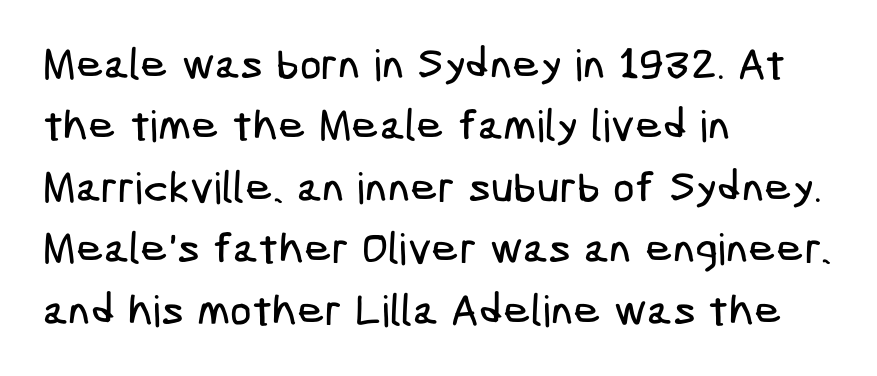
Words float on clear page, feet unadorned. Honestly, the letter spacing is just normal — you wouldn't notice it. The vertical gap from one line to the next is medium. Stroke terminals: plain, sans-serif.
